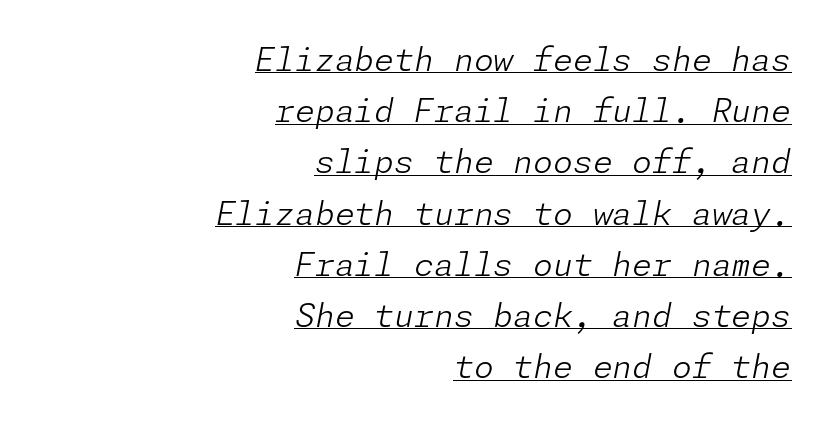
The image shows 32 px light type, italic (leaning right); set right-aligned, normal line spacing (1.6x), normal letter spacing, underlined; low stroke contrast and a medium x-height.
